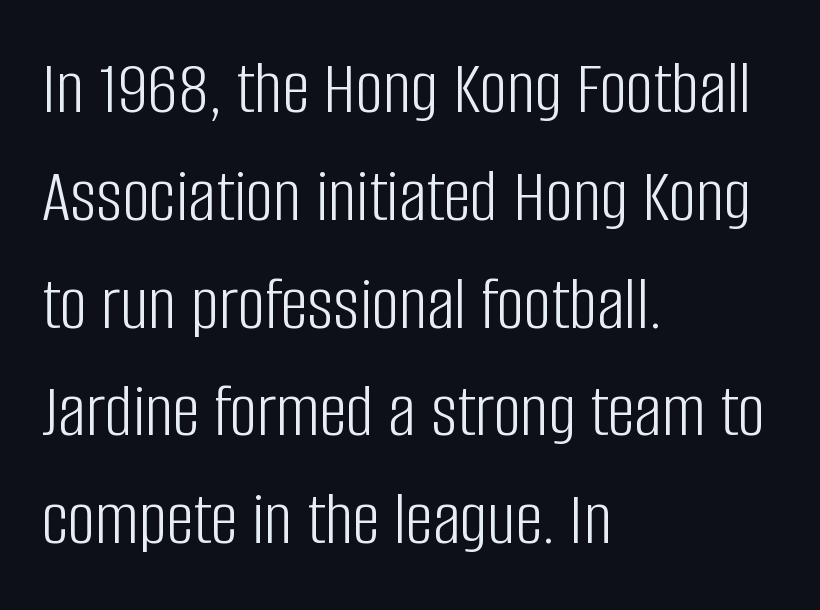
Does the type have serifs? No, each stem ends abruptly. This is roman type, the default non-slanted kind. Look at the tracking — it's just the regular setting, nothing added. The passage shown stacks its lines at a standard gap. The rendering uses natural spacing where letterforms have individual widths. Honestly, there is no underline to notice here at all.
